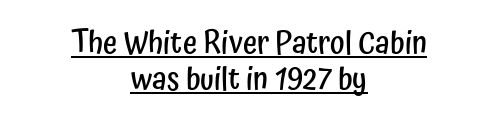
The image shows 31 px semibold, condensed sans-serif type, upright; set centered, line spacing 1.16x, normal letter spacing, underlined; low stroke contrast and a medium x-height.
